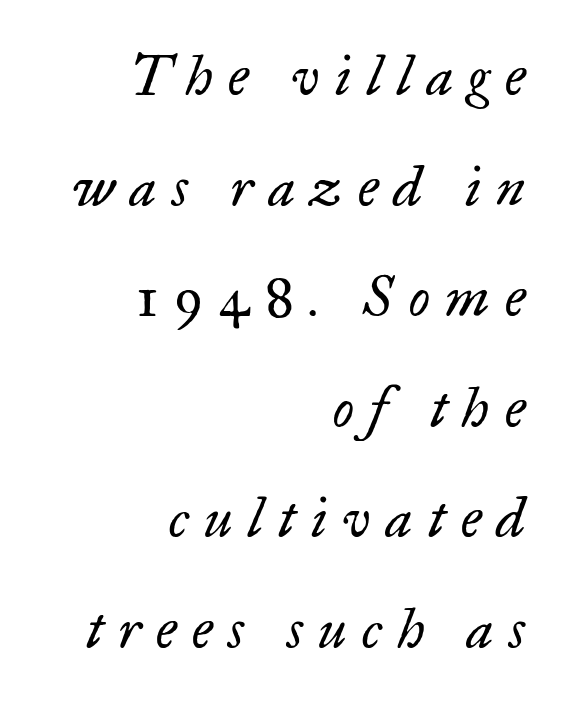
Q: Is the text bold? A: No.
Q: Is the text italic (slanted)? A: Yes, it leans right by about 17 degrees.
Q: Is the typeface a serif or a sans-serif typeface? A: Serif.
Q: Is the text underlined? A: No.
Q: How is the paragraph aligned? A: Right-aligned.
Q: Is the spacing between letters normal or unusually wide? A: Unusually wide.
Q: Is the spacing between lines tight, normal or loose? A: Loose.
Q: Width (condensed, normal, or wide)? A: Normal.
Q: Stroke contrast? A: Low.
Q: x-height? A: Small.
Q: Monospaced? A: No.
